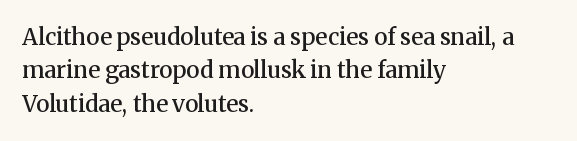
{"italic": "no", "bold": "semi", "underline": "no", "align": "left", "line_spacing": "normal", "line_spacing_ratio": 1.45, "letter_spacing": "normal", "letter_spacing_em": 0.0, "glyph_px": 23}
